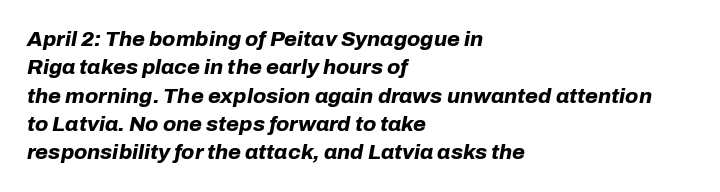
Q: Is the text bold? A: Yes.
Q: Is the text italic (slanted)? A: Yes, it leans right by about 10 degrees.
Q: Is the text underlined? A: No.
Q: How is the paragraph aligned? A: Left-aligned.
Q: Is the spacing between letters normal or unusually wide? A: Normal.
Q: Is the spacing between lines tight, normal or loose? A: Normal.
